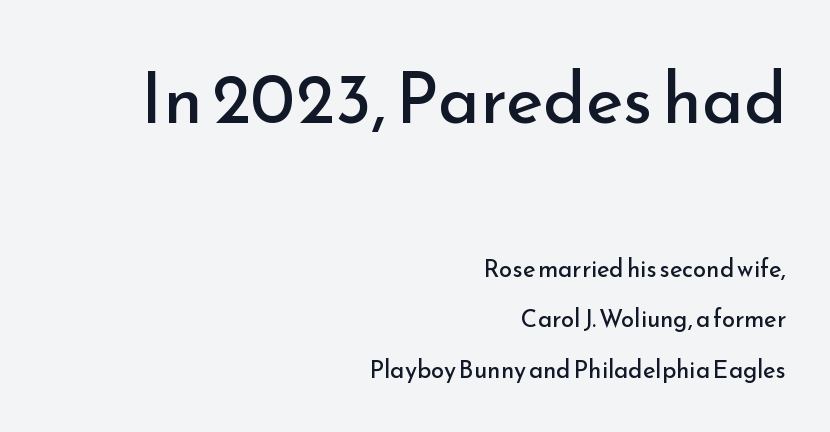
The image shows 71 px regular-weight sans-serif type, upright; set right-aligned, loose line spacing (2.1x), normal letter spacing, not underlined; the first (top) block is 2.96x larger; low stroke contrast and a small x-height.
